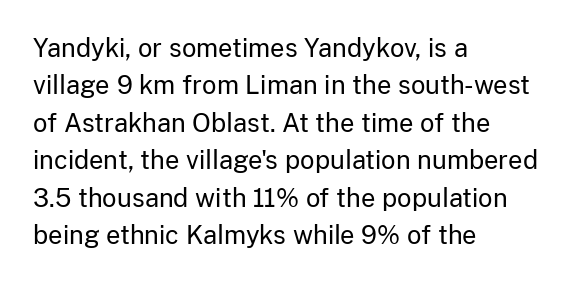
{"italic": "no", "bold": "no", "underline": "no", "align": "left", "line_spacing": "normal", "line_spacing_ratio": 1.5, "letter_spacing": "normal", "letter_spacing_em": 0.0, "glyph_px": 25}
